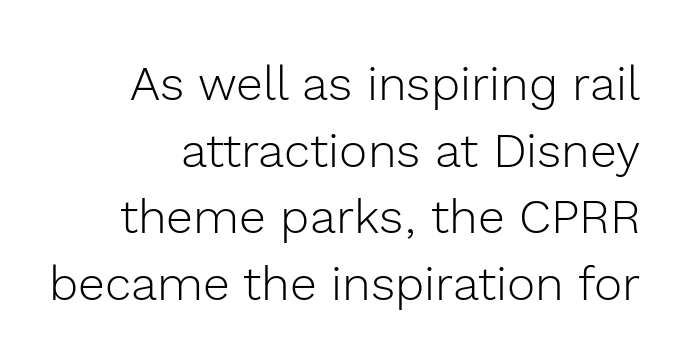
Q: Is the text bold? A: No.
Q: Is the text italic (slanted)? A: No, it is upright.
Q: Is the typeface a serif or a sans-serif typeface? A: Sans-serif.
Q: Is the text underlined? A: No.
Q: Is the spacing between letters normal or unusually wide? A: Normal.
Q: Is the spacing between lines tight, normal or loose? A: Normal.
Q: Width (condensed, normal, or wide)? A: Normal.
Q: x-height? A: Medium.
Q: Monospaced? A: No.
